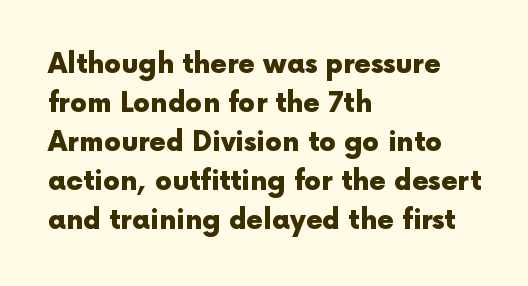
Line starts are locked; line ends wander. On the weight axis this lands at bold, roughly 700. Italic: no, the glyphs are upright roman. Glance below the letters and you will spot only blank space.
